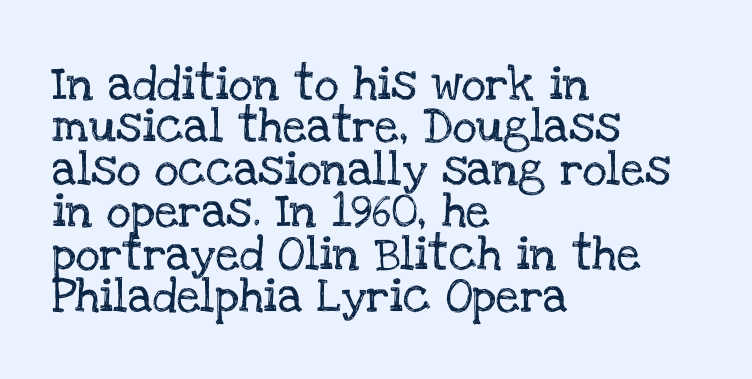
{"serif": "yes", "italic": "no", "width": "normal", "stroke_contrast": "low", "x_height": "large", "monospaced": "no", "underline": "no", "align": "left", "line_spacing": "normal", "line_spacing_ratio": 1.25, "letter_spacing": "normal", "letter_spacing_em": 0.0, "glyph_px": 34}
